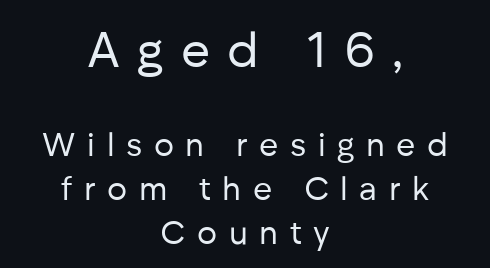
{"serif": "no", "italic": "no", "bold": "no", "weight": "regular", "width": "normal", "stroke_contrast": "low", "x_height": "medium", "monospaced": "no", "underline": "no", "align": "center", "line_spacing": "normal", "line_spacing_ratio": 1.33, "letter_spacing": "wide", "letter_spacing_em": 0.35, "larger_block": "first", "size_ratio": 1.52, "glyph_px": 50}
